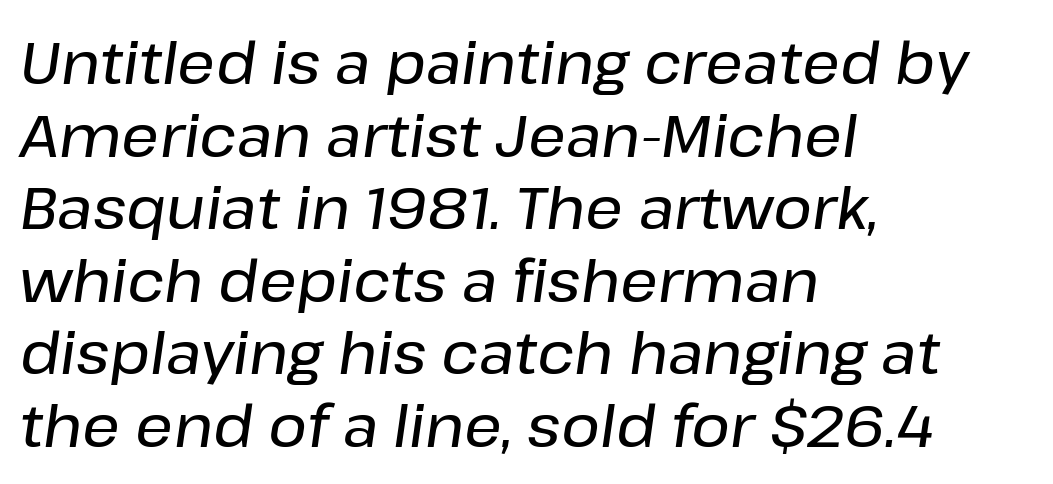
The paragraph has a hard left edge and a soft right edge. The passage shown leans; its letterforms are oblique. Spacing verdict: proportional, widths tailored to each character. Only glyphs here, with clear space below each row. Between one letter and the next there's only the usual sliver of space.
